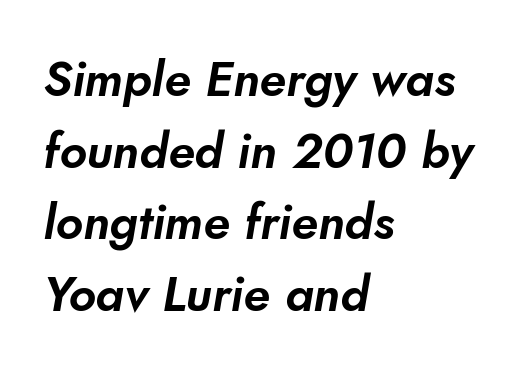
Q: Is the typeface a serif or a sans-serif typeface? A: Sans-serif.
Q: Is the text underlined? A: No.
Q: How is the paragraph aligned? A: Left-aligned.
Q: Is the spacing between letters normal or unusually wide? A: Normal.
Q: Is the spacing between lines tight, normal or loose? A: Normal.
Q: Width (condensed, normal, or wide)? A: Normal.
Q: Stroke contrast? A: Low.
Q: x-height? A: Small.
Q: Monospaced? A: No.
